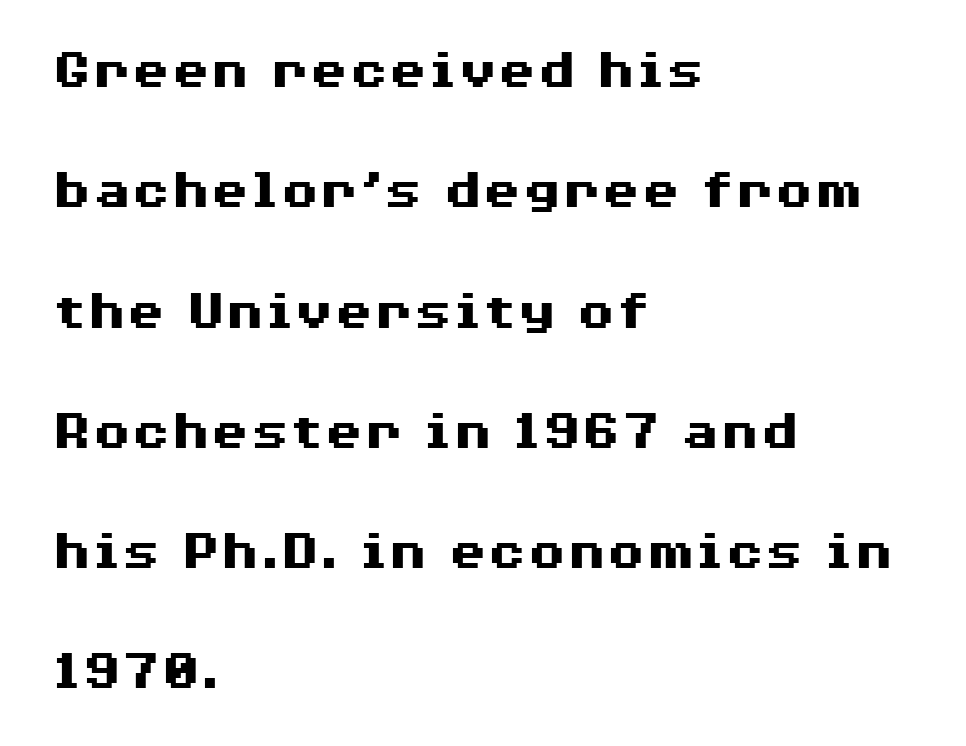
Typeset ragged right — the left edge is the straight one. Weight check: bold — yes, fully. Observe the absence of serifs on each vertical stroke in this sample. Words appear dense and cohesive because spacing is normal.
